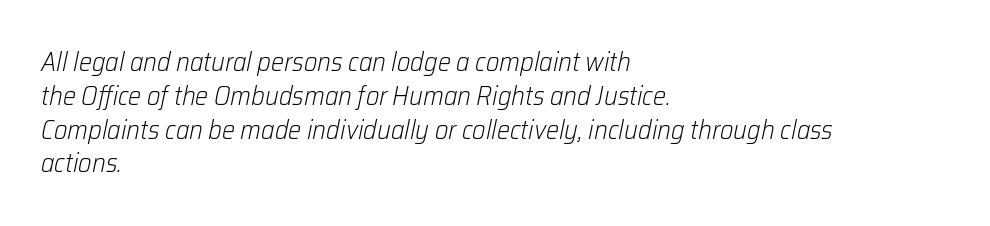
Q: Is the text bold? A: No.
Q: Is the text italic (slanted)? A: Yes, it leans right by about 12 degrees.
Q: Is the text underlined? A: No.
Q: How is the paragraph aligned? A: Left-aligned.
Q: Is the spacing between letters normal or unusually wide? A: Normal.
Q: Is the spacing between lines tight, normal or loose? A: Normal.
